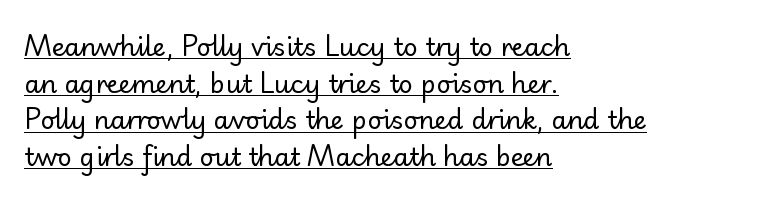
This rendering uses left alignment, leaving the right contour irregular. Quick note: interline space is typical. Default kerning and tracking; the words read as compact shapes. Notice how a bar underscores the lettering throughout. Posture: upright roman.
